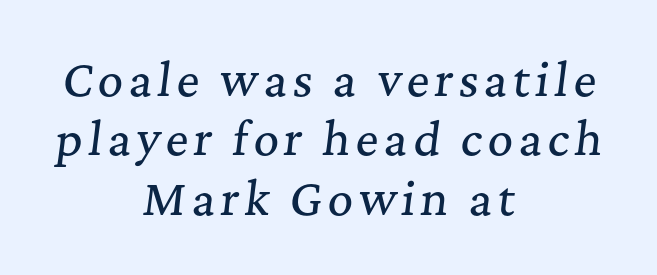
{"serif": "yes", "italic": "yes", "lean": "right", "slant_degrees": 7, "width": "normal", "stroke_contrast": "medium", "x_height": "medium", "monospaced": "no", "underline": "no", "align": "center", "line_spacing": "normal", "line_spacing_ratio": 1.35, "glyph_px": 44}
